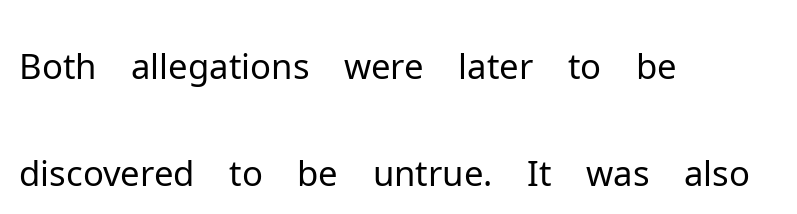
Q: Is the text bold? A: No.
Q: Is the text italic (slanted)? A: No, it is upright.
Q: Is the typeface a serif or a sans-serif typeface? A: Sans-serif.
Q: Is the text underlined? A: No.
Q: How is the paragraph aligned? A: Left-aligned.
Q: Is the spacing between letters normal or unusually wide? A: Normal.
Q: Is the spacing between lines tight, normal or loose? A: Normal.
Q: Width (condensed, normal, or wide)? A: Normal.
Q: Stroke contrast? A: Low.
Q: x-height? A: Medium.
Q: Monospaced? A: No.
